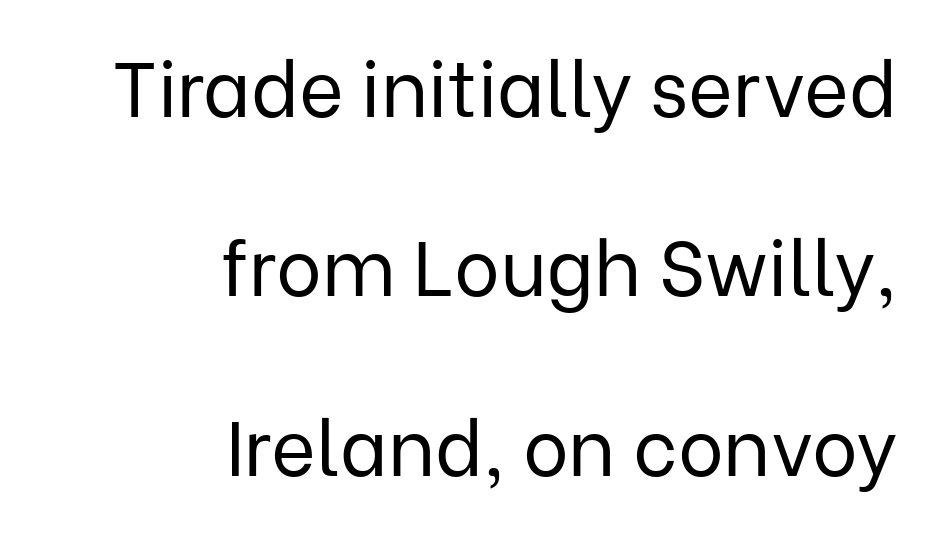
You could fit nearly another row in the gap between these rows. Weight: not bold — regular or lighter. Character widths vary here, with narrow letters taking less room than wide ones. A sans-serif font was chosen for this passage.
